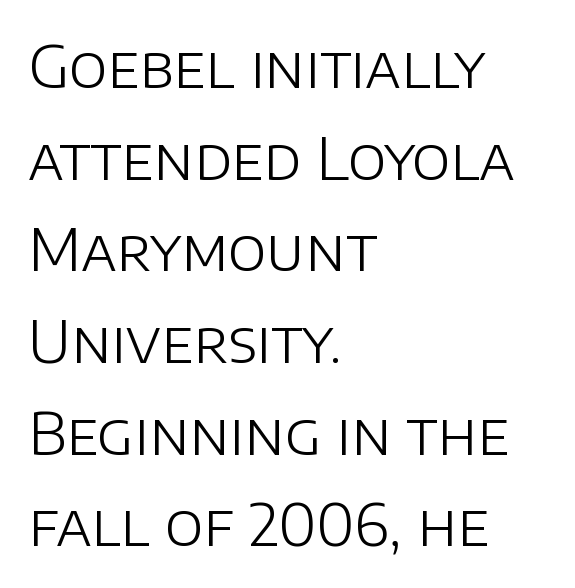
The image shows 58 px light sans-serif type, upright; set left-aligned, normal line spacing (1.58x), normal letter spacing, not underlined; low stroke contrast and a large x-height.
